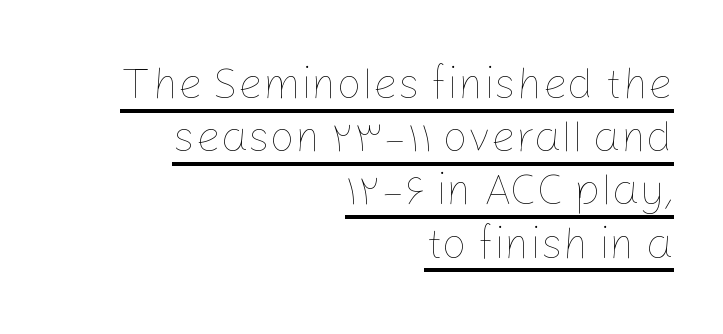
Italic? Not at all — the glyphs are vertical. Is the stroke heavy? The answer is a plain regular-or-lighter. The letters advance in unequal steps, a hallmark of proportional type. The face used here appears with an underline applied. The rendering keeps characters at their native spacing.
